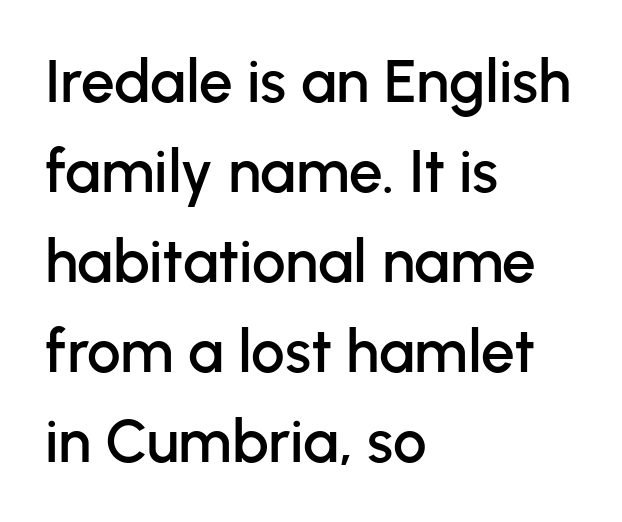
{"serif": "no", "italic": "no", "width": "normal", "stroke_contrast": "low", "x_height": "medium", "monospaced": "no", "underline": "no", "align": "left", "line_spacing": "normal", "line_spacing_ratio": 1.5, "letter_spacing": "normal", "letter_spacing_em": 0.0, "glyph_px": 60}
